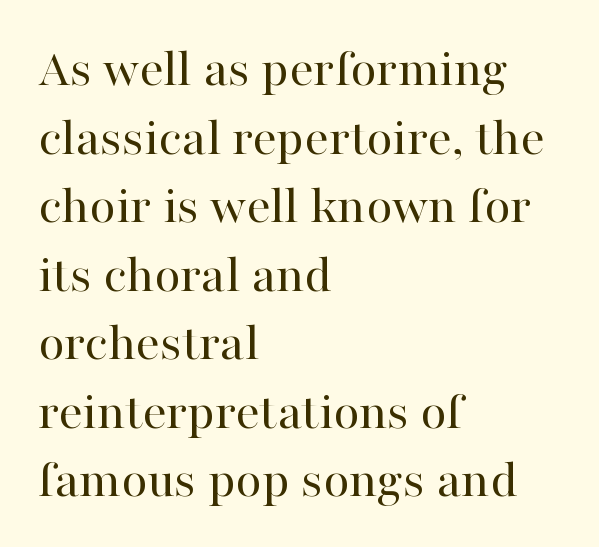
Q: Is the text bold? A: No.
Q: Is the text italic (slanted)? A: No, it is upright.
Q: Is the typeface a serif or a sans-serif typeface? A: Serif.
Q: Is the text underlined? A: No.
Q: How is the paragraph aligned? A: Left-aligned.
Q: Is the spacing between letters normal or unusually wide? A: Normal.
Q: Is the spacing between lines tight, normal or loose? A: Normal.
Q: Width (condensed, normal, or wide)? A: Normal.
Q: Stroke contrast? A: High.
Q: x-height? A: Medium.
Q: Monospaced? A: No.
